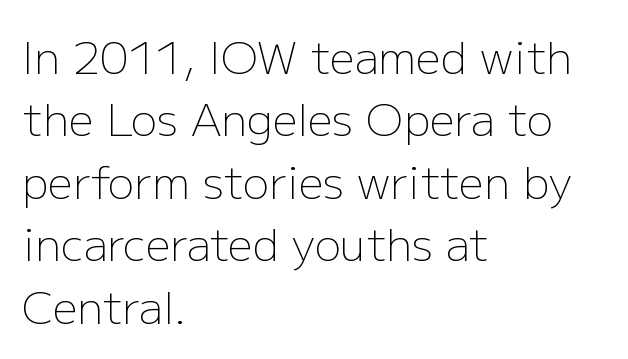
{"serif": "no", "italic": "no", "bold": "no", "weight": "light", "width": "normal", "stroke_contrast": "low", "x_height": "medium", "monospaced": "no", "underline": "no", "align": "left", "line_spacing": "normal", "line_spacing_ratio": 1.42, "letter_spacing": "normal", "letter_spacing_em": 0.0, "glyph_px": 44}
